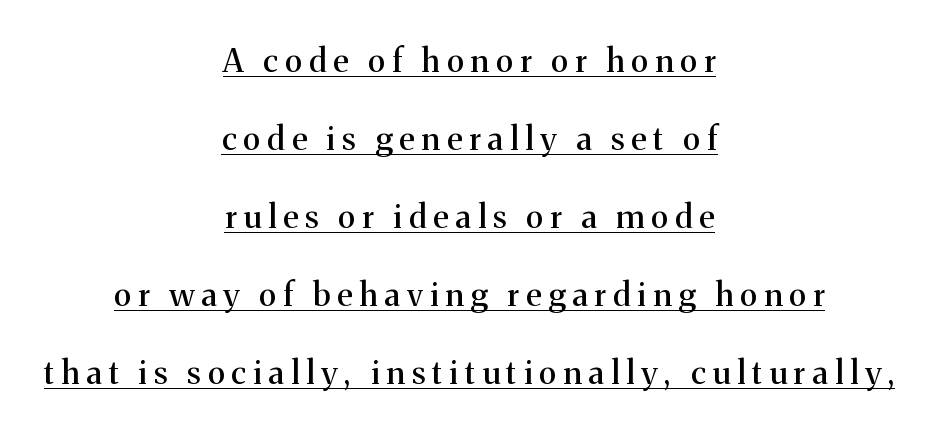
{"serif": "yes", "italic": "no", "width": "normal", "stroke_contrast": "medium", "x_height": "medium", "monospaced": "no", "underline": "yes", "align": "center", "line_spacing": "loose", "line_spacing_ratio": 2.44, "letter_spacing": "wide", "letter_spacing_em": 0.22, "glyph_px": 32}
